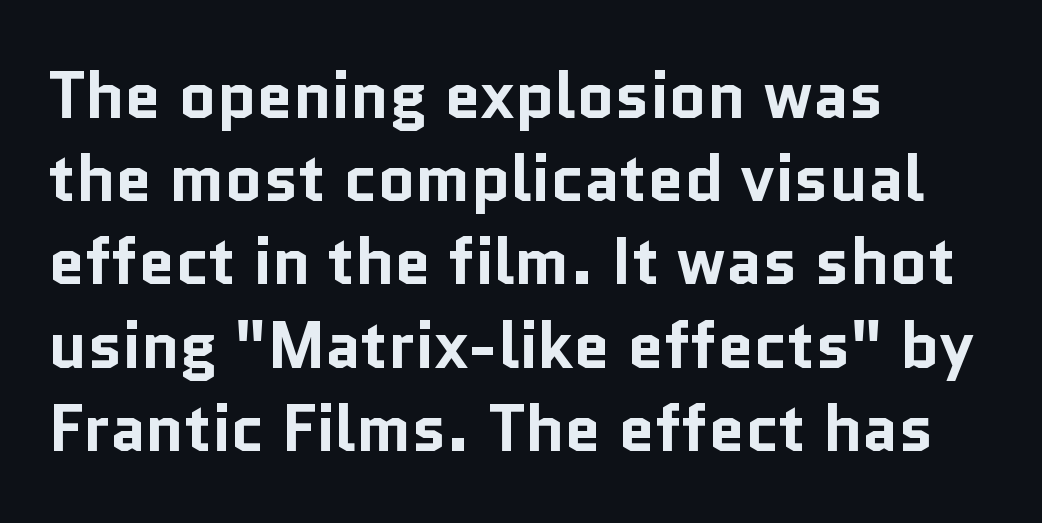
Quick note: underline off. Students, observe: this is what conventionally led text looks like. This sample uses an upright cut, with every glyph sitting square on the baseline. Is this a fixed-width face? No — the glyphs have proportional, varying widths.
